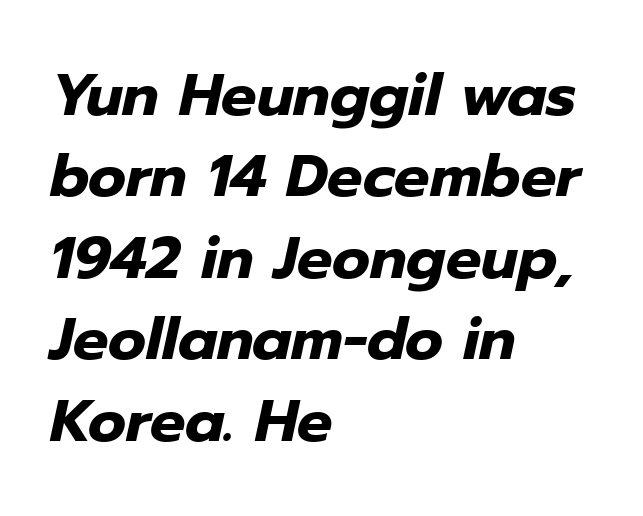
Q: Is the text bold? A: Yes.
Q: Is the text italic (slanted)? A: Yes, it leans right by about 12 degrees.
Q: Is the text underlined? A: No.
Q: How is the paragraph aligned? A: Left-aligned.
Q: Is the spacing between letters normal or unusually wide? A: Normal.
Q: Is the spacing between lines tight, normal or loose? A: Normal.
Q: Width (condensed, normal, or wide)? A: Normal.
Q: Stroke contrast? A: Low.
Q: x-height? A: Medium.
Q: Monospaced? A: No.
